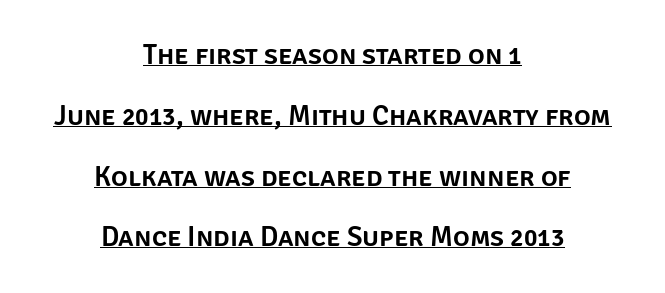
The image shows 28 px sans-serif type, upright; set centered, loose line spacing (2.17x), normal letter spacing, underlined; low stroke contrast and a large x-height.
